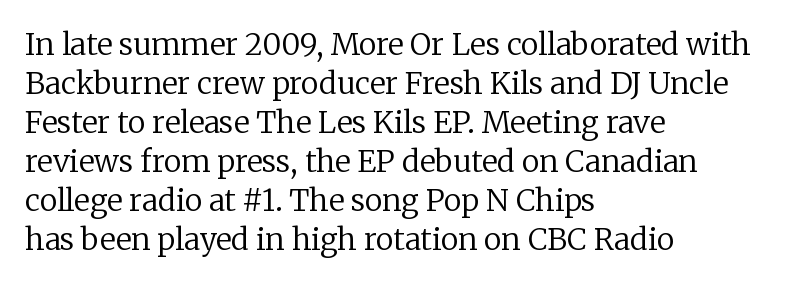
The image shows 30 px regular-weight serif type, upright; set left-aligned, normal line spacing (1.3x), normal letter spacing, not underlined; low stroke contrast and a medium x-height.
